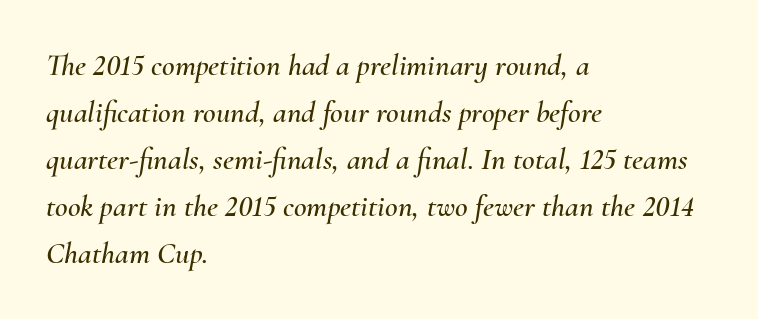
The image shows 31 px text type, italic (leaning right); set left-aligned, normal line spacing (1.52x), normal letter spacing, not underlined; medium stroke contrast and a small x-height.
